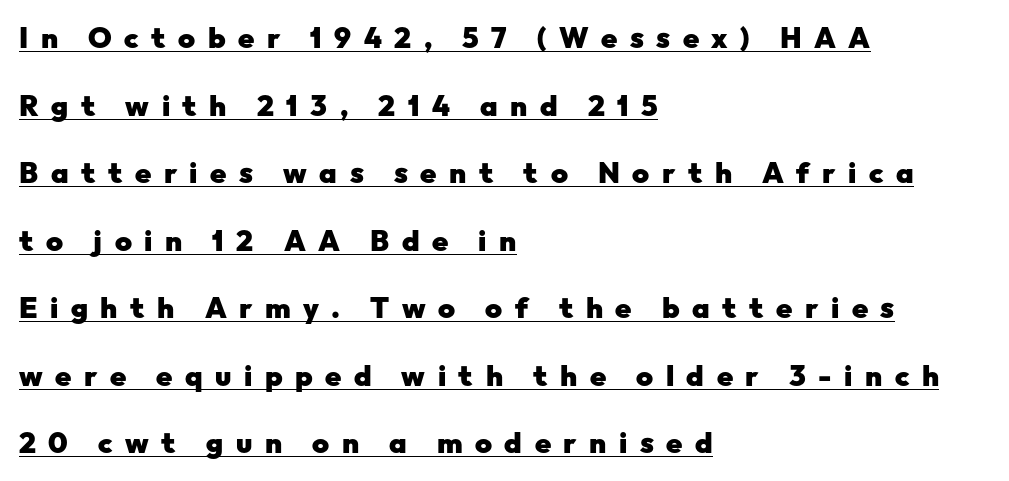
{"serif": "no", "italic": "no", "bold": "yes", "weight": "heavy", "width": "normal", "stroke_contrast": "low", "x_height": "medium", "monospaced": "no", "underline": "yes", "align": "left", "line_spacing": "loose", "line_spacing_ratio": 2.33, "letter_spacing": "wide", "letter_spacing_em": 0.43, "glyph_px": 29}
